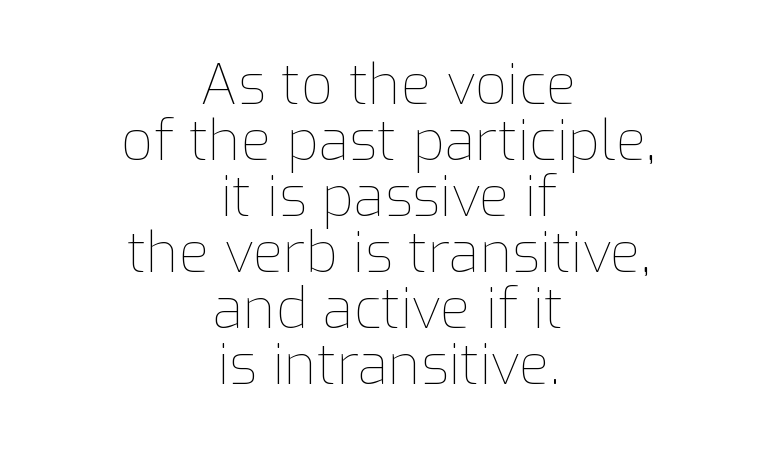
Q: Is the text bold? A: No.
Q: Is the text italic (slanted)? A: No, it is upright.
Q: Is the text underlined? A: No.
Q: How is the paragraph aligned? A: Centered.
Q: Is the spacing between letters normal or unusually wide? A: Normal.
Q: Is the spacing between lines tight, normal or loose? A: Tight.
Q: Width (condensed, normal, or wide)? A: Normal.
Q: Stroke contrast? A: Low.
Q: x-height? A: Medium.
Q: Monospaced? A: No.
